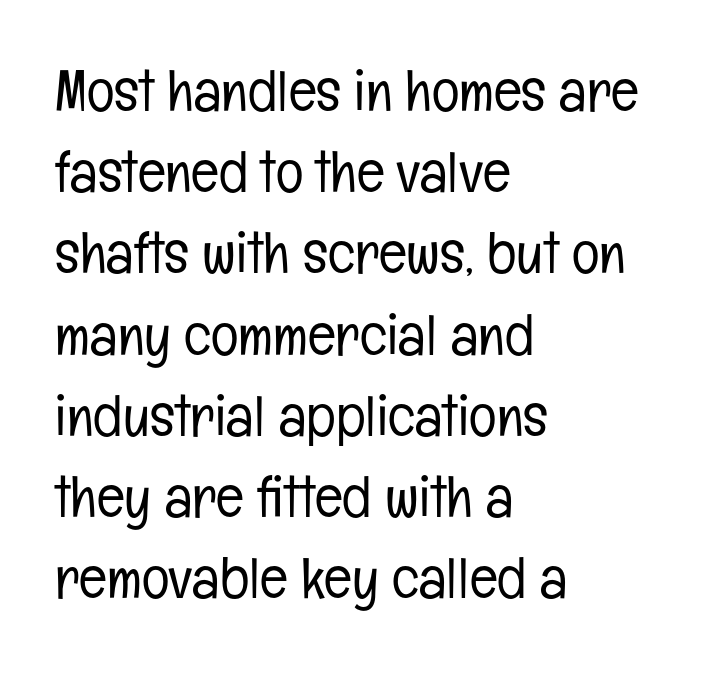
The image shows 58 px light, condensed sans-serif type, upright; set left-aligned, normal line spacing (1.4x), normal letter spacing, not underlined; low stroke contrast and a medium x-height.
